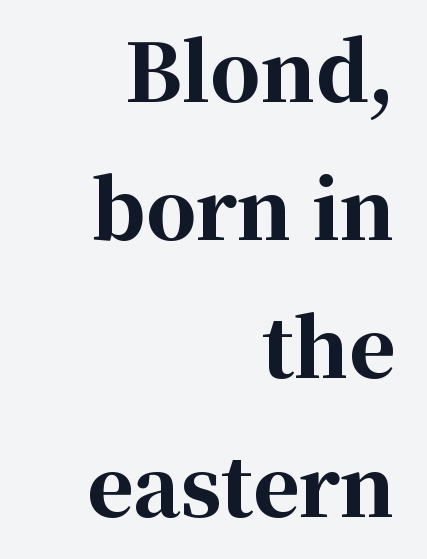
Proportional: the letters do not fall into vertical columns. Heavy, bold letterforms. No italicization has been applied; the sample stays upright. Every row of glyphs terminates at an identical x-position on the right.
